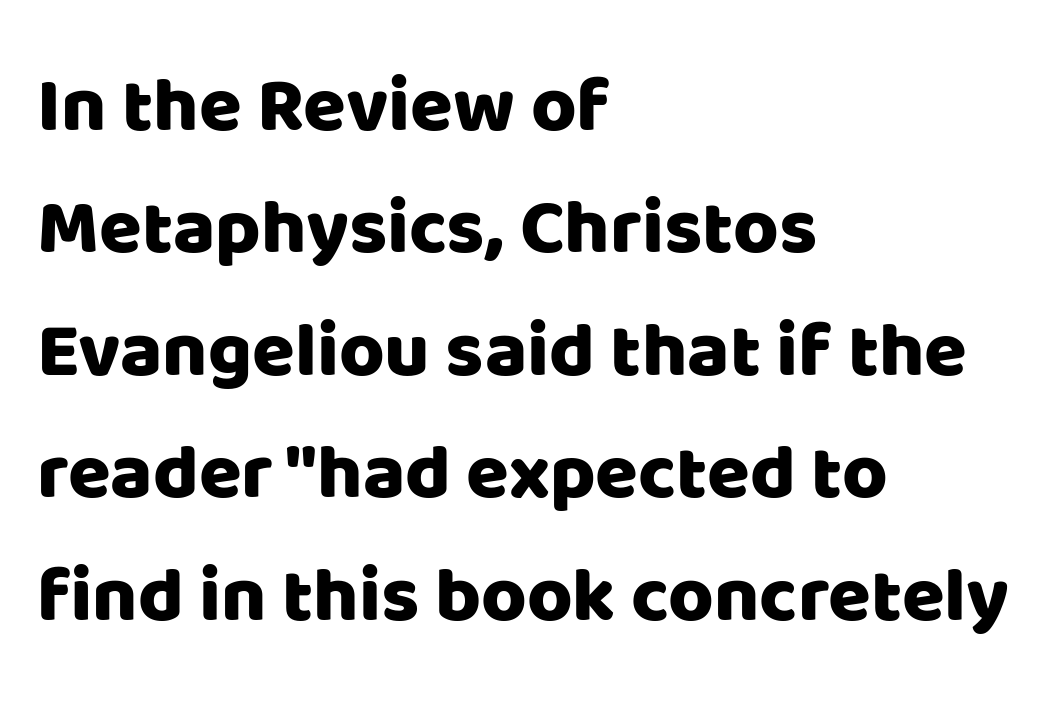
The image shows 78 px sans-serif type, upright; set left-aligned, normal line spacing (1.57x), normal letter spacing, not underlined; low stroke contrast and a large x-height.
